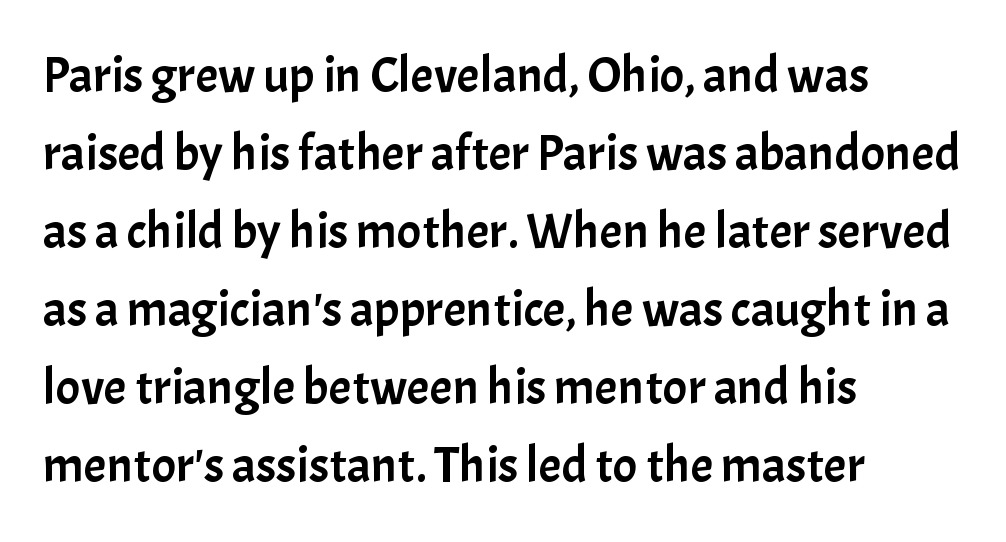
The image shows 51 px sans-serif type, upright; set left-aligned, normal line spacing (1.53x), normal letter spacing, not underlined; low stroke contrast and a medium x-height.
